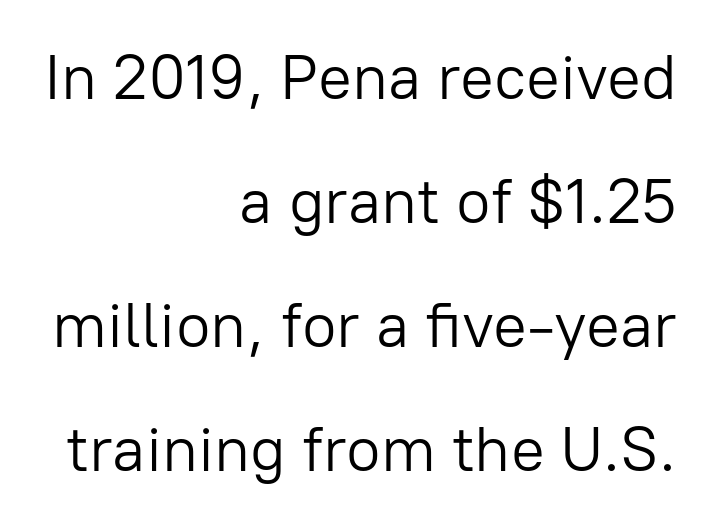
Q: Is the text bold? A: No.
Q: Is the text italic (slanted)? A: No, it is upright.
Q: Is the typeface a serif or a sans-serif typeface? A: Sans-serif.
Q: Is the text underlined? A: No.
Q: How is the paragraph aligned? A: Right-aligned.
Q: Is the spacing between letters normal or unusually wide? A: Normal.
Q: Is the spacing between lines tight, normal or loose? A: Loose.
Q: Width (condensed, normal, or wide)? A: Normal.
Q: Stroke contrast? A: Low.
Q: x-height? A: Medium.
Q: Monospaced? A: No.
